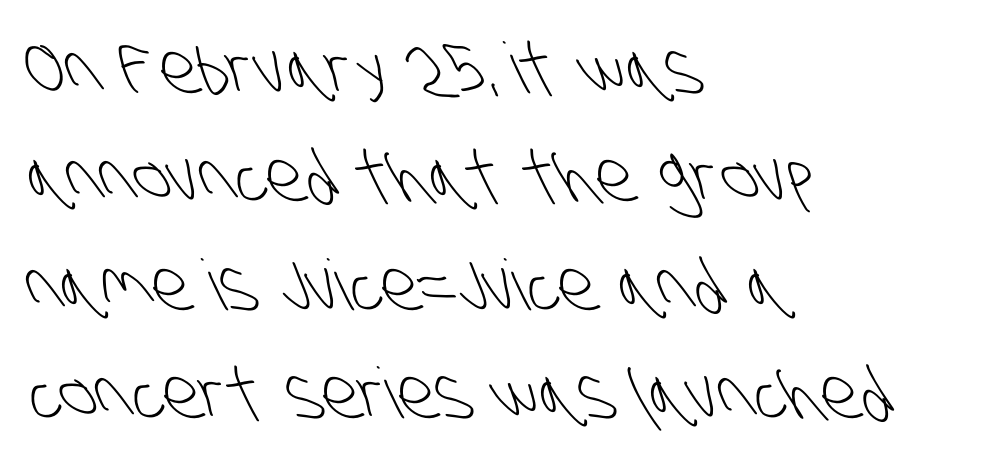
The image shows 70 px light, condensed sans-serif type; set left-aligned, normal line spacing (1.55x), normal letter spacing, not underlined; low stroke contrast and a large x-height.
